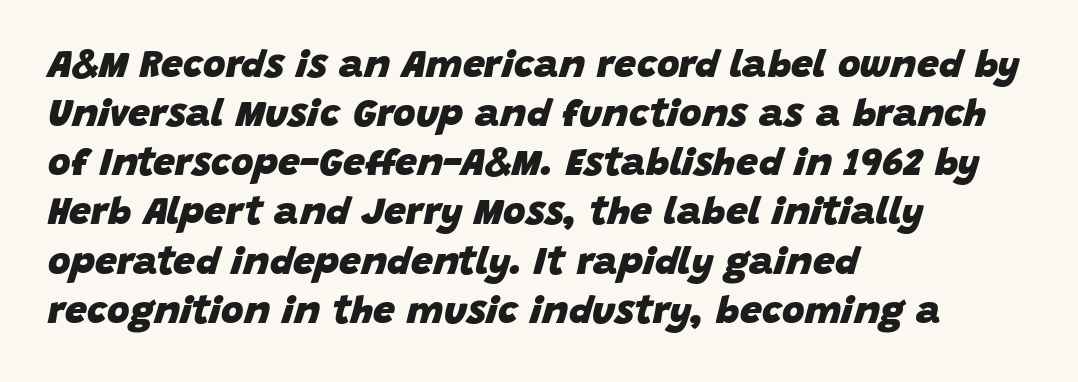
The image shows 39 px heavy type, italic (leaning right); set left-aligned, normal line spacing (1.26x), normal letter spacing, not underlined; low stroke contrast and a large x-height.
